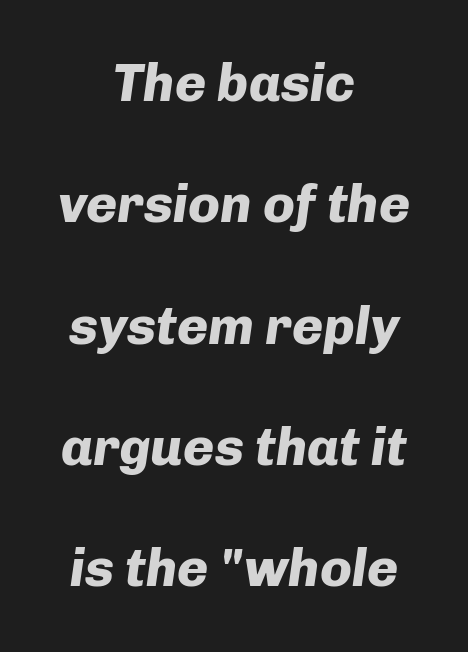
{"italic": "yes", "lean": "right", "slant_degrees": 8, "bold": "yes", "weight": "heavy", "width": "normal", "stroke_contrast": "low", "x_height": "medium", "monospaced": "no", "underline": "no", "align": "center", "line_spacing": "loose", "line_spacing_ratio": 2.29, "letter_spacing": "normal", "letter_spacing_em": 0.0, "glyph_px": 53}
